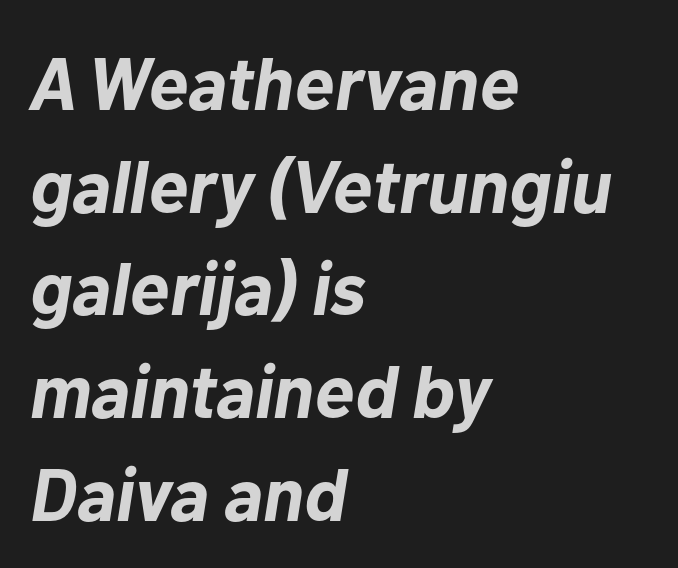
{"italic": "yes", "lean": "right", "slant_degrees": 10, "bold": "yes", "weight": "bold", "width": "normal", "stroke_contrast": "low", "x_height": "medium", "monospaced": "no", "underline": "no", "align": "left", "line_spacing": "normal", "line_spacing_ratio": 1.37, "letter_spacing": "normal", "letter_spacing_em": 0.0, "glyph_px": 75}
